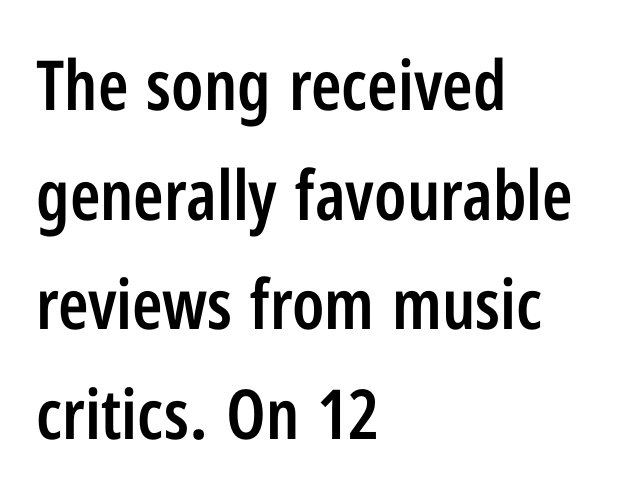
Bold? Not quite — semibold, heavier than regular but stopping short. Proportional: the letters do not fall into vertical columns. Does extra space separate the letters? No, they use regular spacing. The area under the type is left untouched. A roman cut, with each character standing at attention. Horizontal bands of white between lines are of average thickness.
